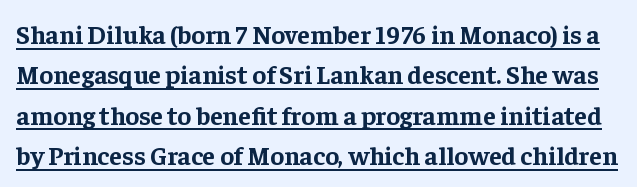
The image shows 26 px bold type, upright; set normal line spacing (1.55x), normal letter spacing, underlined.
